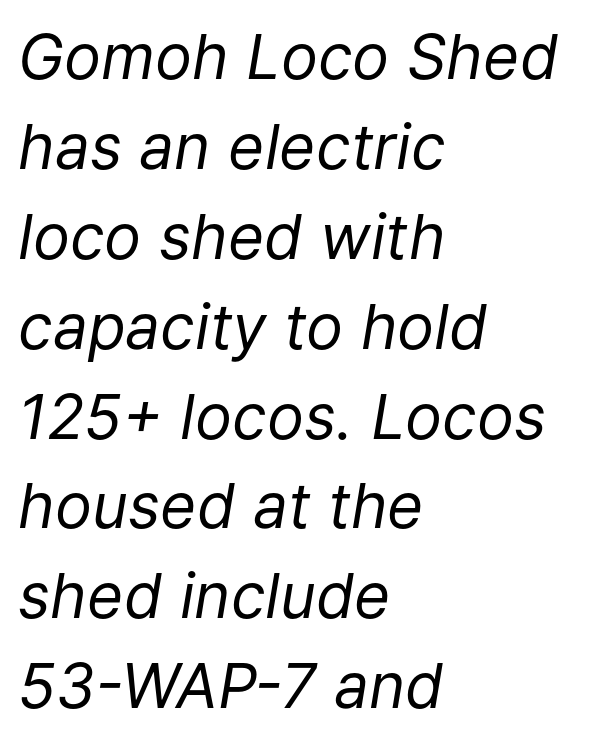
Q: Is the text bold? A: No.
Q: Is the text italic (slanted)? A: Yes, it leans right by about 9 degrees.
Q: Is the text underlined? A: No.
Q: How is the paragraph aligned? A: Left-aligned.
Q: Is the spacing between letters normal or unusually wide? A: Normal.
Q: Is the spacing between lines tight, normal or loose? A: Normal.
Q: Width (condensed, normal, or wide)? A: Normal.
Q: Stroke contrast? A: Low.
Q: x-height? A: Medium.
Q: Monospaced? A: No.
